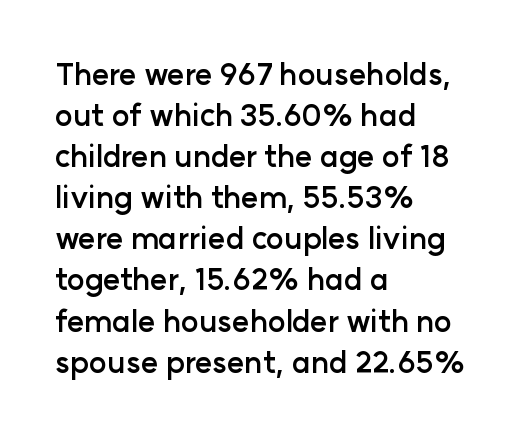
Which margin do the lines hug? The left one — the right edge is uneven. The space directly below the letters is spotless. What's the leading like? Ordinary, nothing unusual. A typesetter would call this proportional, since set widths differ per character. Italic? Not at all — the glyphs are vertical.
